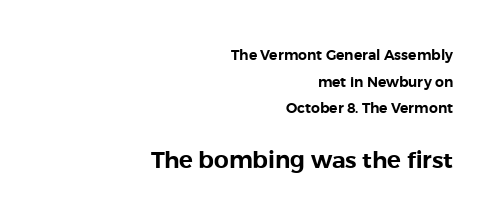
{"italic": "no", "underline": "no", "align": "right", "line_spacing": "loose", "line_spacing_ratio": 1.91, "letter_spacing": "normal", "letter_spacing_em": 0.0, "larger_block": "second", "size_ratio": 1.64, "glyph_px": 23}
